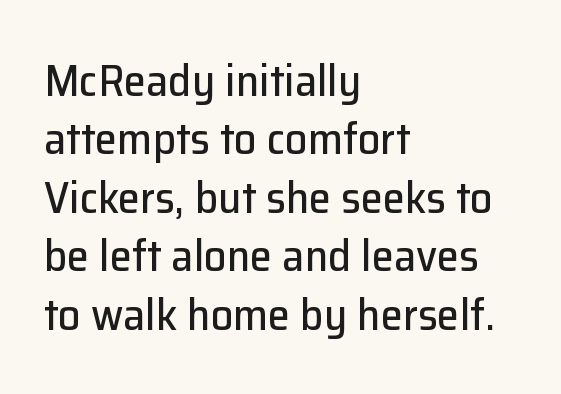
{"serif": "no", "italic": "no", "width": "normal", "stroke_contrast": "low", "x_height": "medium", "monospaced": "no", "underline": "no", "align": "left", "line_spacing": "normal", "line_spacing_ratio": 1.3, "letter_spacing": "normal", "letter_spacing_em": 0.0, "glyph_px": 45}
